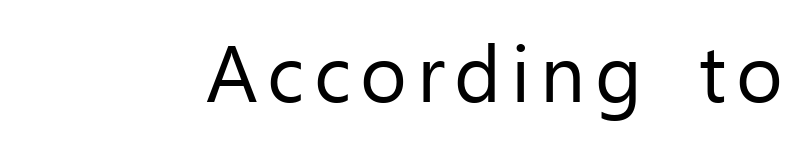
The image shows 80 px regular-weight sans-serif type, upright; set not underlined; low stroke contrast and a medium x-height.
